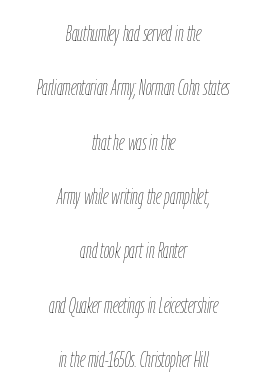
{"italic": "yes", "lean": "right", "slant_degrees": 9, "bold": "no", "underline": "no", "align": "center", "line_spacing": "loose", "line_spacing_ratio": 2.47, "letter_spacing": "normal", "letter_spacing_em": 0.0, "glyph_px": 22}
